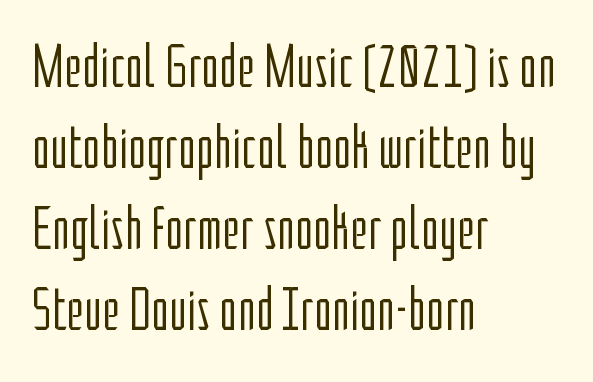
{"serif": "no", "italic": "no", "bold": "no", "weight": "light", "width": "condensed", "stroke_contrast": "low", "x_height": "medium", "monospaced": "no", "underline": "no", "align": "left", "line_spacing": "normal", "line_spacing_ratio": 1.33, "letter_spacing": "normal", "letter_spacing_em": 0.0, "glyph_px": 61}
